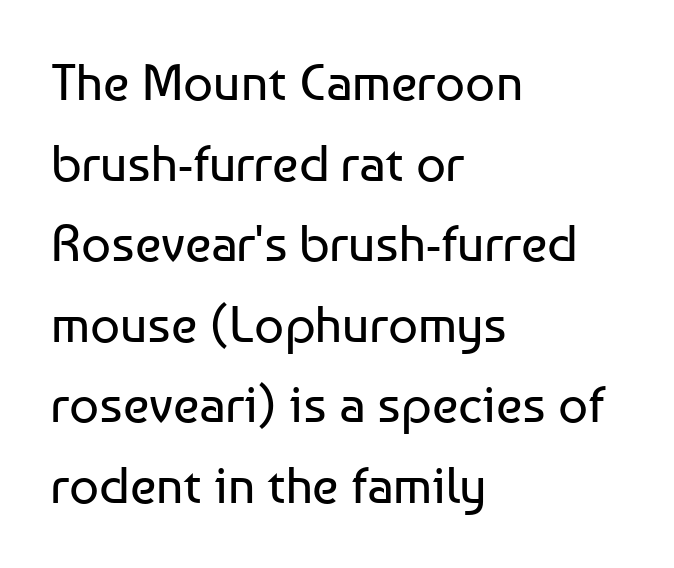
The image shows 52 px regular-weight sans-serif type, upright; set left-aligned, normal line spacing (1.55x), normal letter spacing, not underlined; low stroke contrast and a medium x-height.
